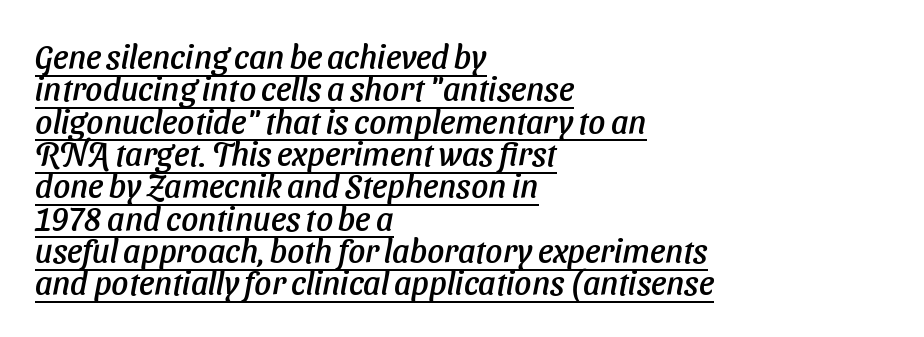
Q: Is the typeface a serif or a sans-serif typeface? A: Serif.
Q: Is the text underlined? A: Yes.
Q: How is the paragraph aligned? A: Left-aligned.
Q: Is the spacing between letters normal or unusually wide? A: Normal.
Q: Is the spacing between lines tight, normal or loose? A: Tight.
Q: Width (condensed, normal, or wide)? A: Normal.
Q: Stroke contrast? A: Low.
Q: x-height? A: Medium.
Q: Monospaced? A: No.
